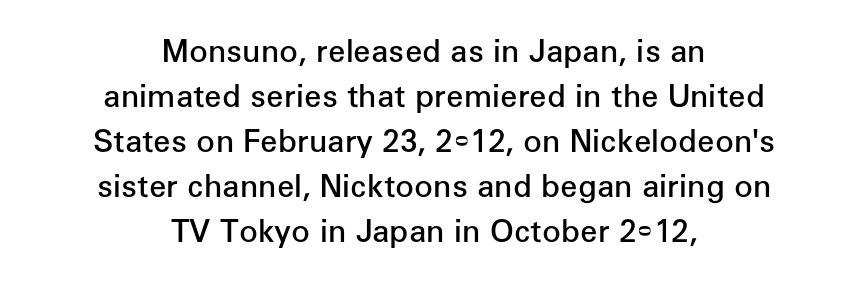
{"serif": "no", "italic": "no", "bold": "semi", "weight": "semibold", "width": "normal", "stroke_contrast": "low", "x_height": "medium", "monospaced": "no", "underline": "no", "align": "center", "line_spacing": "normal", "line_spacing_ratio": 1.45, "letter_spacing": "normal", "letter_spacing_em": 0.0, "glyph_px": 31}
